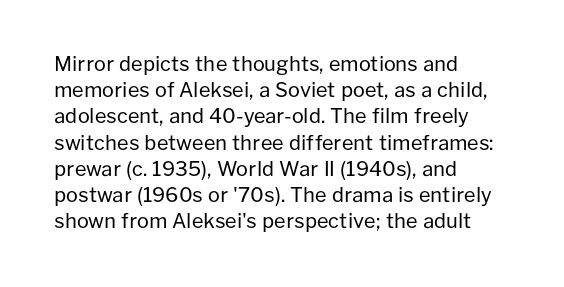
No chunkiness to these letters — they're not bold. Alignment: flush left. Do the letters lean? They stand straight. Horizontal bands of white between lines are of average thickness. Has an underline been added? It has not. Is the letter spacing exaggerated? No — it looks like the ordinary default.
